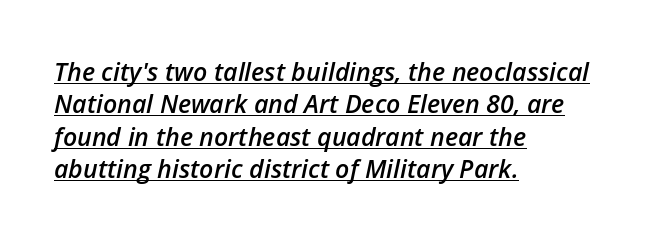
{"italic": "yes", "lean": "right", "slant_degrees": 12, "bold": "semi", "underline": "yes", "align": "left", "line_spacing": "normal", "line_spacing_ratio": 1.3, "letter_spacing": "normal", "letter_spacing_em": 0.0, "glyph_px": 25}
